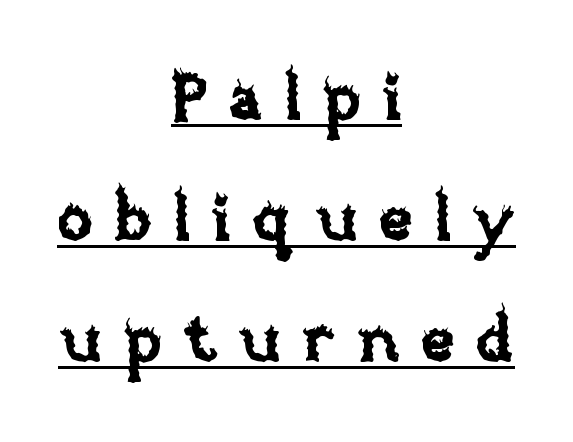
The image shows 64 px text type, upright; set centered, line spacing 1.89x, unusually wide letter spacing (+0.33 em), underlined; low stroke contrast and a large x-height.
